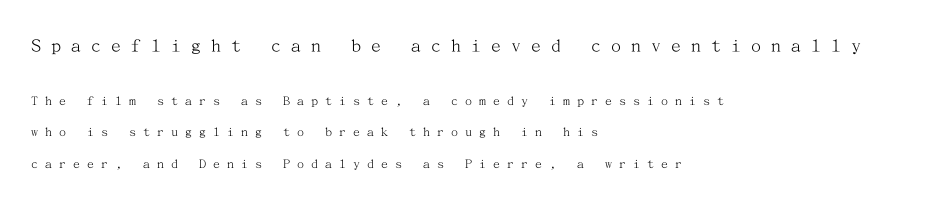
The image shows 20 px text type, upright; set left-aligned, loose line spacing (2.22x), unusually wide letter spacing (+0.5 em), not underlined; the first (top) block is 1.43x larger.
